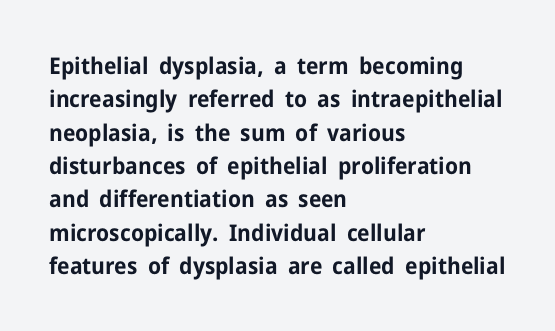
Q: Is the text bold? A: Yes.
Q: Is the text italic (slanted)? A: No, it is upright.
Q: Is the text underlined? A: No.
Q: How is the paragraph aligned? A: Left-aligned.
Q: Is the spacing between letters normal or unusually wide? A: Normal.
Q: Is the spacing between lines tight, normal or loose? A: Normal.
